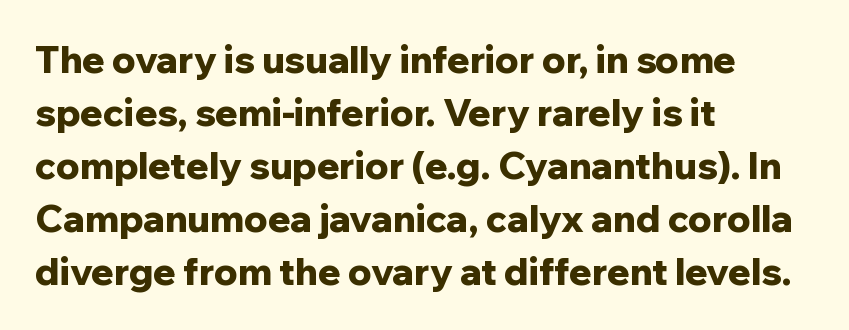
Q: Is the text bold? A: Yes.
Q: Is the text italic (slanted)? A: No, it is upright.
Q: Is the typeface a serif or a sans-serif typeface? A: Sans-serif.
Q: Is the text underlined? A: No.
Q: How is the paragraph aligned? A: Left-aligned.
Q: Is the spacing between letters normal or unusually wide? A: Normal.
Q: Is the spacing between lines tight, normal or loose? A: Normal.
Q: Width (condensed, normal, or wide)? A: Normal.
Q: Stroke contrast? A: Low.
Q: x-height? A: Medium.
Q: Monospaced? A: No.
